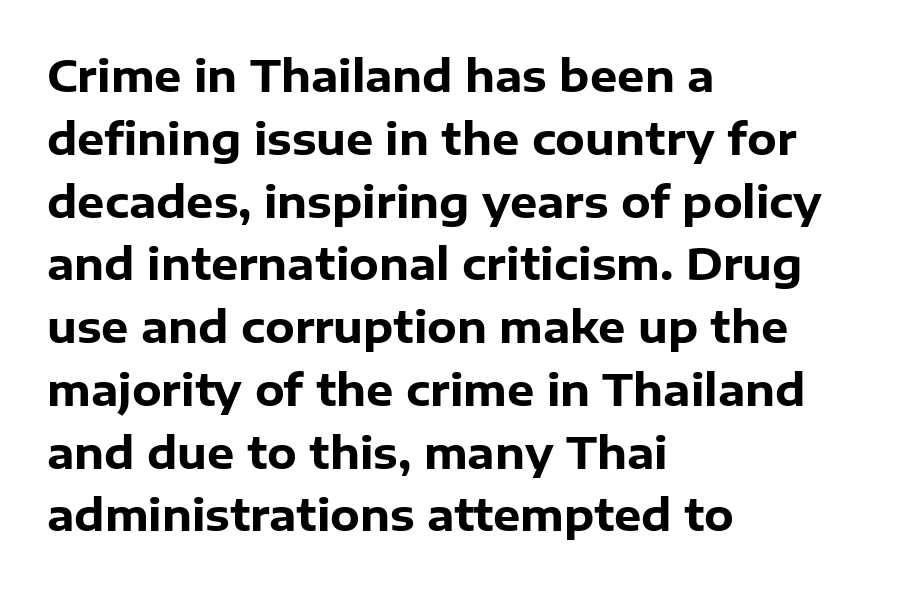
Q: Is the text bold? A: Yes.
Q: Is the text italic (slanted)? A: No, it is upright.
Q: Is the typeface a serif or a sans-serif typeface? A: Sans-serif.
Q: Is the text underlined? A: No.
Q: How is the paragraph aligned? A: Left-aligned.
Q: Is the spacing between letters normal or unusually wide? A: Normal.
Q: Is the spacing between lines tight, normal or loose? A: Normal.
Q: Width (condensed, normal, or wide)? A: Normal.
Q: Stroke contrast? A: Low.
Q: x-height? A: Medium.
Q: Monospaced? A: No.
